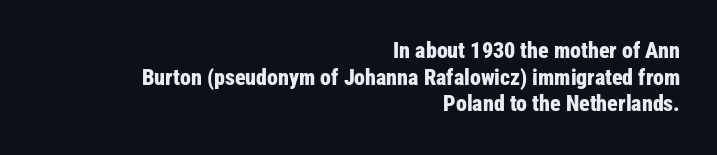
The image shows 22 px bold type, upright; set right-aligned, line spacing 1.21x, normal letter spacing, not underlined.
